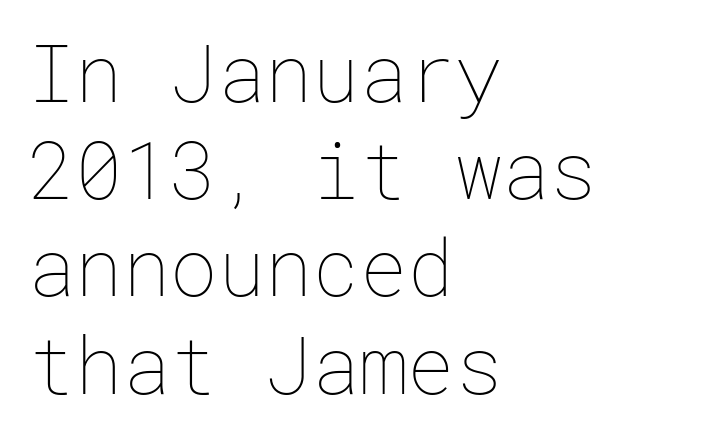
A quiet, ordinary-to-light weight characterises the typeface. The rendering anchors every line to the left-hand side. Has an underline been added? It has not. Posture: straight, roman, zero tilt. What stands out about the letter spacing? Nothing — it is the standard amount.
